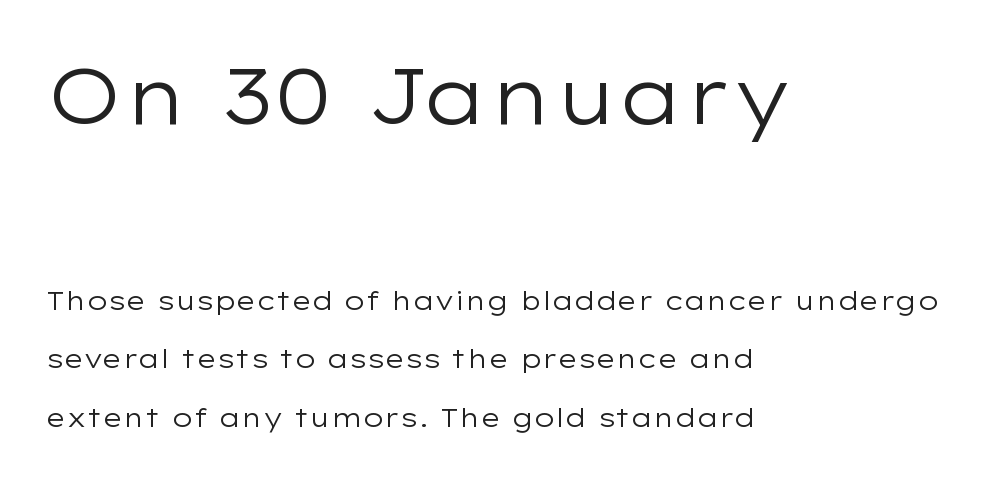
Q: Is the text bold? A: No.
Q: Is the text italic (slanted)? A: No, it is upright.
Q: Is the typeface a serif or a sans-serif typeface? A: Sans-serif.
Q: Is the text underlined? A: No.
Q: How is the paragraph aligned? A: Left-aligned.
Q: Is the spacing between letters normal or unusually wide? A: Normal.
Q: Is the spacing between lines tight, normal or loose? A: Loose.
Q: Which block of text is set in a larger size, the first (top) or the second (bottom)? A: The first (top) one.
Q: Width (condensed, normal, or wide)? A: Wide.
Q: Stroke contrast? A: Low.
Q: x-height? A: Medium.
Q: Monospaced? A: No.
